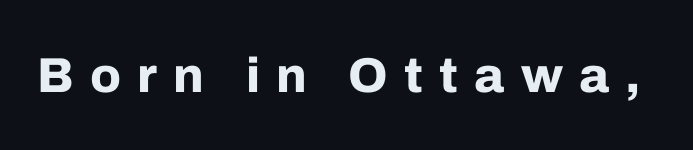
Q: Is the text bold? A: Yes.
Q: Is the text italic (slanted)? A: No, it is upright.
Q: Is the typeface a serif or a sans-serif typeface? A: Sans-serif.
Q: Is the text underlined? A: No.
Q: Is the spacing between letters normal or unusually wide? A: Unusually wide.
Q: Width (condensed, normal, or wide)? A: Normal.
Q: Stroke contrast? A: Low.
Q: x-height? A: Medium.
Q: Monospaced? A: No.
